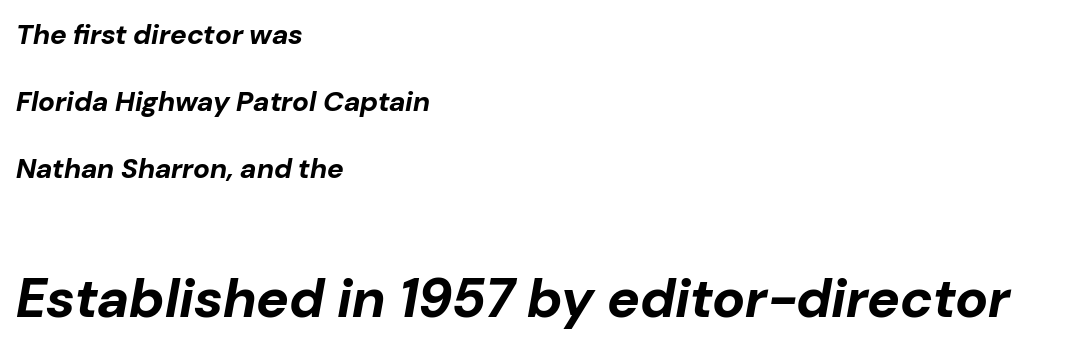
Q: Is the text bold? A: Yes.
Q: Is the text italic (slanted)? A: Yes, it leans right by about 10 degrees.
Q: Is the text underlined? A: No.
Q: How is the paragraph aligned? A: Left-aligned.
Q: Is the spacing between letters normal or unusually wide? A: Normal.
Q: Is the spacing between lines tight, normal or loose? A: Loose.
Q: Which block of text is set in a larger size, the first (top) or the second (bottom)? A: The second (bottom) one.
Q: Width (condensed, normal, or wide)? A: Normal.
Q: Stroke contrast? A: Low.
Q: x-height? A: Medium.
Q: Monospaced? A: No.
